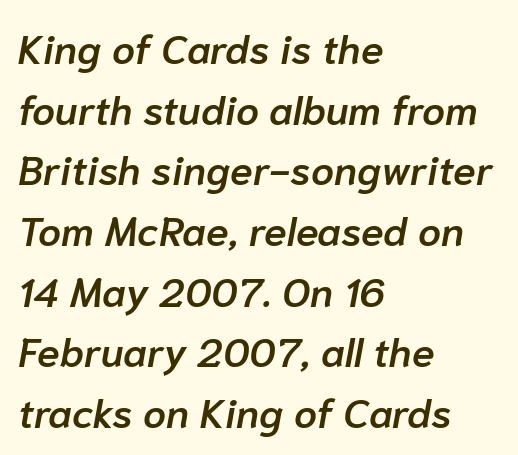
{"italic": "yes", "lean": "right", "slant_degrees": 10, "bold": "semi", "weight": "semibold", "width": "normal", "stroke_contrast": "low", "x_height": "medium", "monospaced": "no", "underline": "no", "align": "left", "line_spacing": "normal", "line_spacing_ratio": 1.48, "letter_spacing": "normal", "letter_spacing_em": 0.0, "glyph_px": 41}
